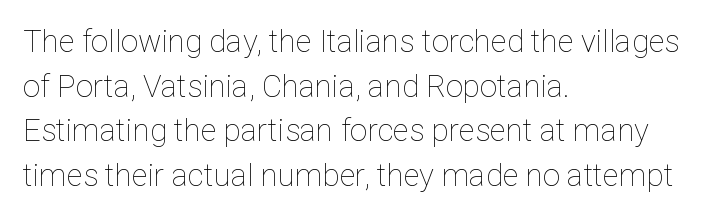
The image shows 31 px thin type, upright; set left-aligned, normal line spacing (1.44x), normal letter spacing, not underlined; low stroke contrast and a medium x-height.
